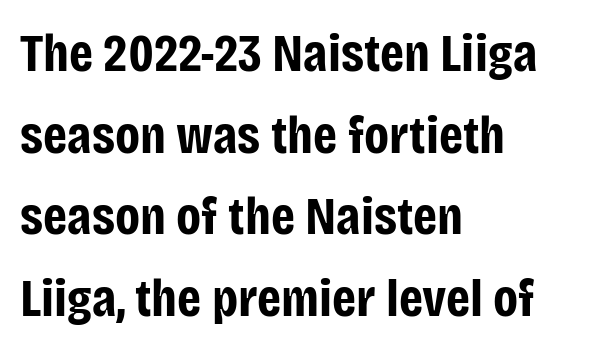
Q: Is the text bold? A: Yes.
Q: Is the text italic (slanted)? A: No, it is upright.
Q: Is the typeface a serif or a sans-serif typeface? A: Sans-serif.
Q: Is the text underlined? A: No.
Q: How is the paragraph aligned? A: Left-aligned.
Q: Is the spacing between letters normal or unusually wide? A: Normal.
Q: Is the spacing between lines tight, normal or loose? A: Normal.
Q: Width (condensed, normal, or wide)? A: Condensed.
Q: Stroke contrast? A: Low.
Q: x-height? A: Large.
Q: Monospaced? A: No.
